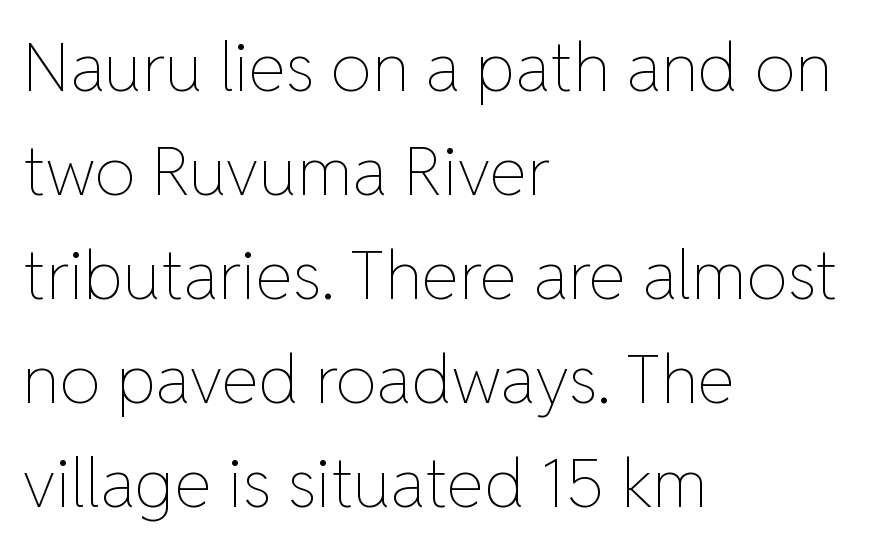
Q: Is the text bold? A: No.
Q: Is the text italic (slanted)? A: No, it is upright.
Q: Is the text underlined? A: No.
Q: How is the paragraph aligned? A: Left-aligned.
Q: Is the spacing between letters normal or unusually wide? A: Normal.
Q: Is the spacing between lines tight, normal or loose? A: Normal.
Q: Width (condensed, normal, or wide)? A: Normal.
Q: Stroke contrast? A: Low.
Q: x-height? A: Medium.
Q: Monospaced? A: No.
